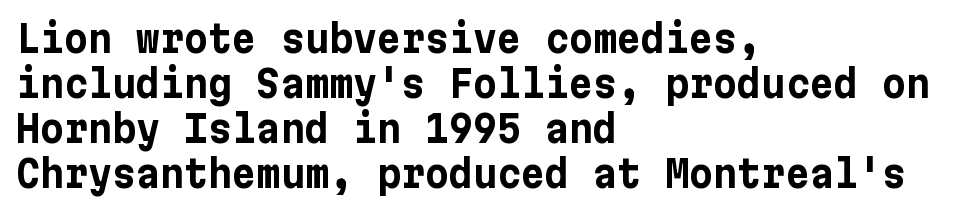
Q: Is the text bold? A: Yes.
Q: Is the text italic (slanted)? A: No, it is upright.
Q: Is the typeface a serif or a sans-serif typeface? A: Sans-serif.
Q: Is the text underlined? A: No.
Q: How is the paragraph aligned? A: Left-aligned.
Q: Is the spacing between letters normal or unusually wide? A: Normal.
Q: Width (condensed, normal, or wide)? A: Normal.
Q: Stroke contrast? A: Low.
Q: x-height? A: Medium.
